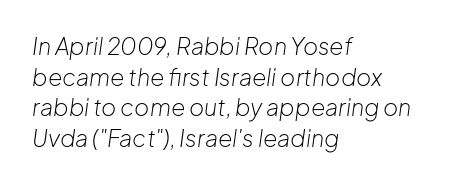
The image shows 23 px text type, italic (leaning right); set left-aligned, normal line spacing (1.33x), normal letter spacing, not underlined.
